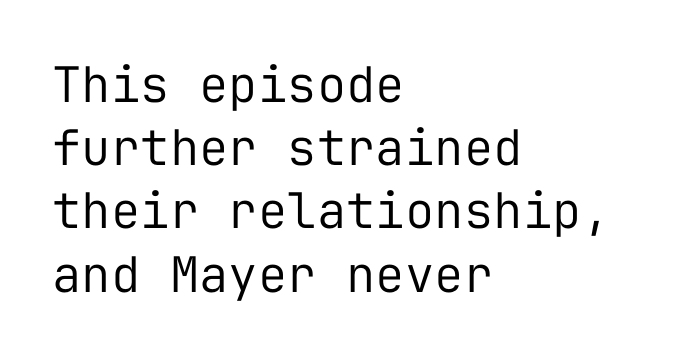
Q: Is the text bold? A: No.
Q: Is the text italic (slanted)? A: No, it is upright.
Q: Is the typeface a serif or a sans-serif typeface? A: Sans-serif.
Q: Is the text underlined? A: No.
Q: How is the paragraph aligned? A: Left-aligned.
Q: Is the spacing between letters normal or unusually wide? A: Normal.
Q: Is the spacing between lines tight, normal or loose? A: Normal.
Q: Width (condensed, normal, or wide)? A: Normal.
Q: Stroke contrast? A: Low.
Q: x-height? A: Medium.
Q: Monospaced? A: Yes.
